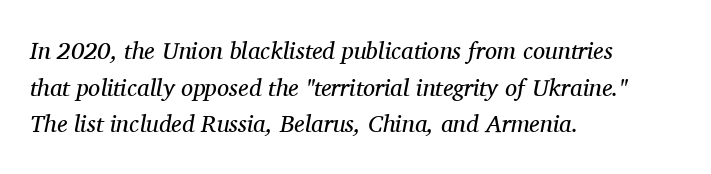
The text block is weighted toward the left margin, trailing off unevenly rightward. Honestly, there is no underline to notice here at all. The axis of the letterforms is tilted away from vertical. Heaviness? Minimal to ordinary, like unemphasized prose. You could call the tracking neutral — neither tight nor loose.
